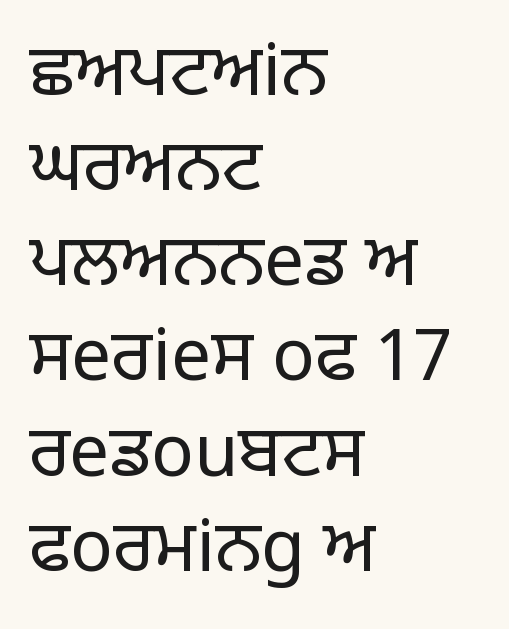
Q: Is the text bold? A: No.
Q: Is the text italic (slanted)? A: No, it is upright.
Q: Is the typeface a serif or a sans-serif typeface? A: Sans-serif.
Q: Is the text underlined? A: No.
Q: How is the paragraph aligned? A: Left-aligned.
Q: Is the spacing between letters normal or unusually wide? A: Normal.
Q: Is the spacing between lines tight, normal or loose? A: Normal.
Q: Width (condensed, normal, or wide)? A: Normal.
Q: Stroke contrast? A: Low.
Q: x-height? A: Large.
Q: Monospaced? A: No.
